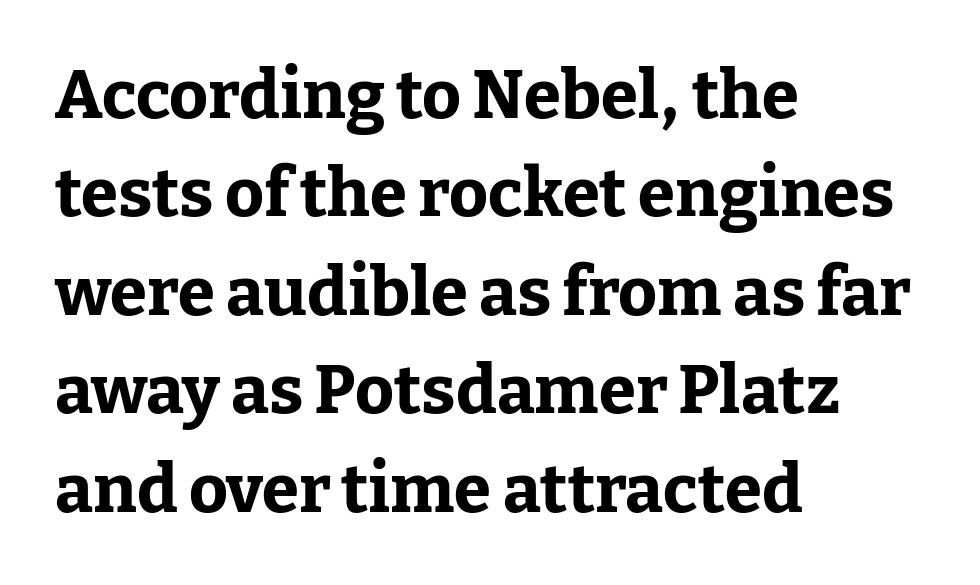
Q: Is the text bold? A: Yes.
Q: Is the text italic (slanted)? A: No, it is upright.
Q: Is the typeface a serif or a sans-serif typeface? A: Serif.
Q: Is the text underlined? A: No.
Q: How is the paragraph aligned? A: Left-aligned.
Q: Is the spacing between letters normal or unusually wide? A: Normal.
Q: Is the spacing between lines tight, normal or loose? A: Normal.
Q: Width (condensed, normal, or wide)? A: Normal.
Q: Stroke contrast? A: Low.
Q: x-height? A: Medium.
Q: Monospaced? A: No.
